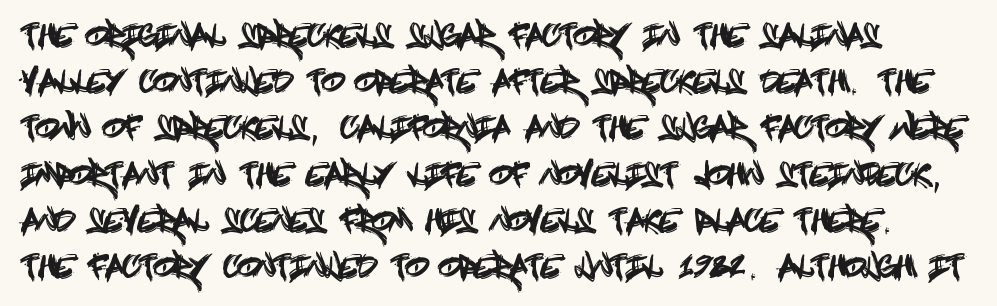
Q: Is the text italic (slanted)? A: Yes.
Q: Is the typeface a serif or a sans-serif typeface? A: Sans-serif.
Q: Is the text underlined? A: No.
Q: How is the paragraph aligned? A: Left-aligned.
Q: Is the spacing between letters normal or unusually wide? A: Normal.
Q: Is the spacing between lines tight, normal or loose? A: Normal.
Q: Width (condensed, normal, or wide)? A: Condensed.
Q: x-height? A: Large.
